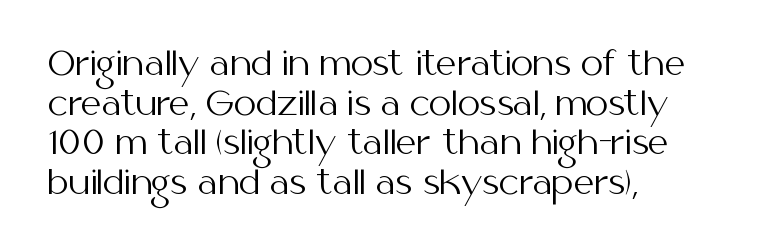
Q: Is the text bold? A: No.
Q: Is the text italic (slanted)? A: No, it is upright.
Q: Is the typeface a serif or a sans-serif typeface? A: Sans-serif.
Q: Is the text underlined? A: No.
Q: How is the paragraph aligned? A: Left-aligned.
Q: Is the spacing between letters normal or unusually wide? A: Normal.
Q: Width (condensed, normal, or wide)? A: Normal.
Q: Stroke contrast? A: Medium.
Q: x-height? A: Medium.
Q: Monospaced? A: No.
